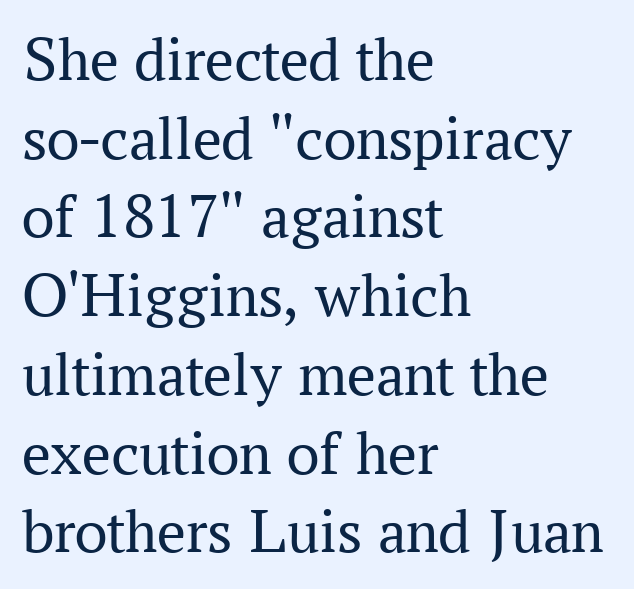
Q: Is the text bold? A: No.
Q: Is the text italic (slanted)? A: No, it is upright.
Q: Is the typeface a serif or a sans-serif typeface? A: Serif.
Q: Is the text underlined? A: No.
Q: How is the paragraph aligned? A: Left-aligned.
Q: Is the spacing between letters normal or unusually wide? A: Normal.
Q: Width (condensed, normal, or wide)? A: Normal.
Q: Stroke contrast? A: Medium.
Q: x-height? A: Medium.
Q: Monospaced? A: No.
